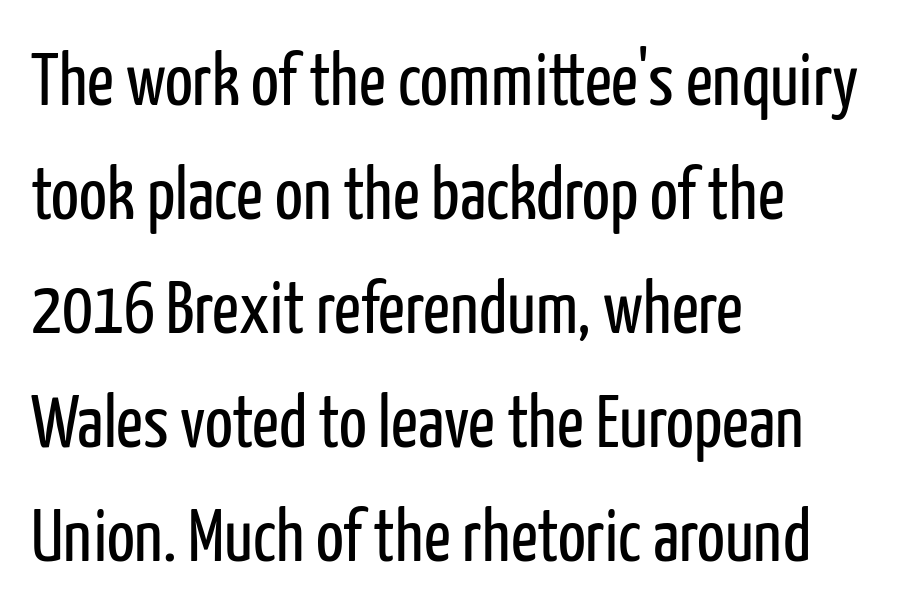
Q: Is the text bold? A: No.
Q: Is the text italic (slanted)? A: No, it is upright.
Q: Is the typeface a serif or a sans-serif typeface? A: Sans-serif.
Q: Is the text underlined? A: No.
Q: How is the paragraph aligned? A: Left-aligned.
Q: Is the spacing between letters normal or unusually wide? A: Normal.
Q: Is the spacing between lines tight, normal or loose? A: Normal.
Q: Width (condensed, normal, or wide)? A: Condensed.
Q: Stroke contrast? A: Low.
Q: x-height? A: Medium.
Q: Monospaced? A: No.
